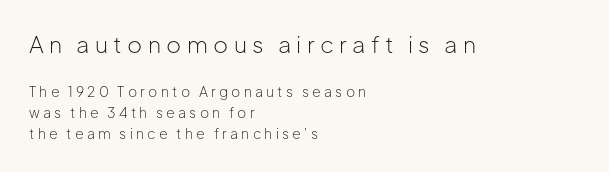
Q: Is the text bold? A: No.
Q: Is the text italic (slanted)? A: No, it is upright.
Q: Is the text underlined? A: No.
Q: How is the paragraph aligned? A: Left-aligned.
Q: Is the spacing between letters normal or unusually wide? A: Unusually wide.
Q: Is the spacing between lines tight, normal or loose? A: Normal.
Q: Which block of text is set in a larger size, the first (top) or the second (bottom)? A: The first (top) one.
